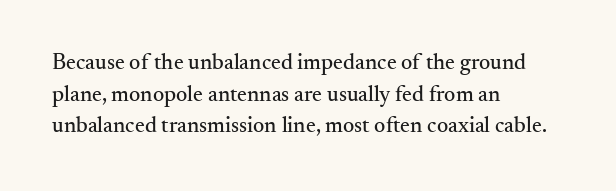
The image shows 22 px text type, upright; set left-aligned, normal line spacing (1.44x), normal letter spacing, not underlined.
